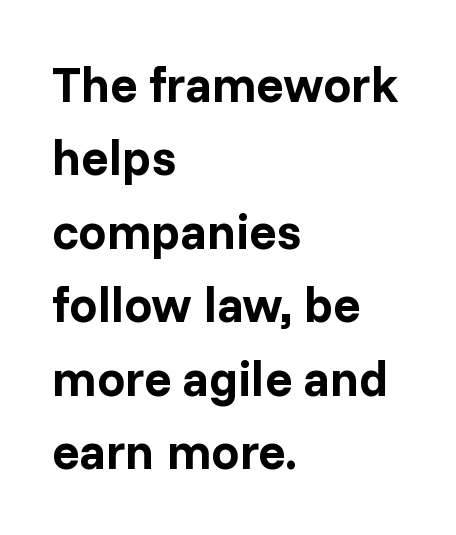
Q: Is the text bold? A: Yes.
Q: Is the text italic (slanted)? A: No, it is upright.
Q: Is the typeface a serif or a sans-serif typeface? A: Sans-serif.
Q: Is the text underlined? A: No.
Q: How is the paragraph aligned? A: Left-aligned.
Q: Is the spacing between letters normal or unusually wide? A: Normal.
Q: Is the spacing between lines tight, normal or loose? A: Normal.
Q: Width (condensed, normal, or wide)? A: Normal.
Q: Stroke contrast? A: Low.
Q: x-height? A: Medium.
Q: Monospaced? A: No.
